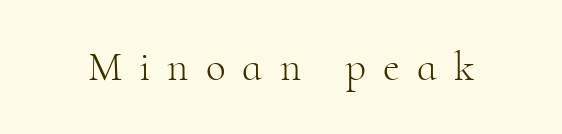
Note: serifs present on the glyphs. Characters remain perfectly vertical along every line. These lines have a slow, spaced-out rhythm from letter to letter. These lines are rendered in a variable-pitch font. Each row of text sits above clean, open space. The face looks like a standard text weight, possibly lighter.
